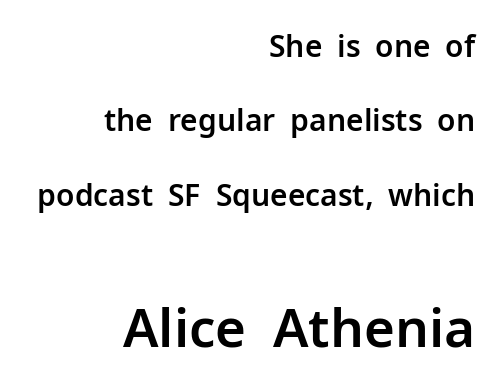
Q: Is the text italic (slanted)? A: No, it is upright.
Q: Is the typeface a serif or a sans-serif typeface? A: Sans-serif.
Q: Is the text underlined? A: No.
Q: How is the paragraph aligned? A: Right-aligned.
Q: Is the spacing between letters normal or unusually wide? A: Normal.
Q: Is the spacing between lines tight, normal or loose? A: Loose.
Q: Which block of text is set in a larger size, the first (top) or the second (bottom)? A: The second (bottom) one.
Q: Width (condensed, normal, or wide)? A: Normal.
Q: Stroke contrast? A: Low.
Q: x-height? A: Medium.
Q: Monospaced? A: No.
